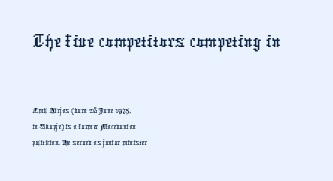
The image shows 41 px condensed sans-serif type; set left-aligned, tight line spacing (1.02x), normal letter spacing, not underlined; the first (top) block is 2.56x larger; low stroke contrast and a medium x-height.
